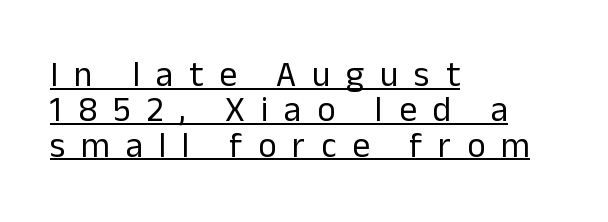
{"serif": "no", "italic": "no", "bold": "no", "weight": "regular", "width": "normal", "stroke_contrast": "low", "x_height": "medium", "monospaced": "no", "underline": "yes", "align": "left", "line_spacing": "tight", "line_spacing_ratio": 1.01, "letter_spacing": "wide", "letter_spacing_em": 0.45, "glyph_px": 35}
